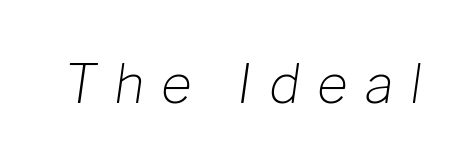
The typesetting does not lean heavy: it is not bold. The letterforms stand isolated, each surrounded by extra space. Words float on clear page, feet unadorned. Is the type slanted? Yes — the strokes lean at a clear angle.
